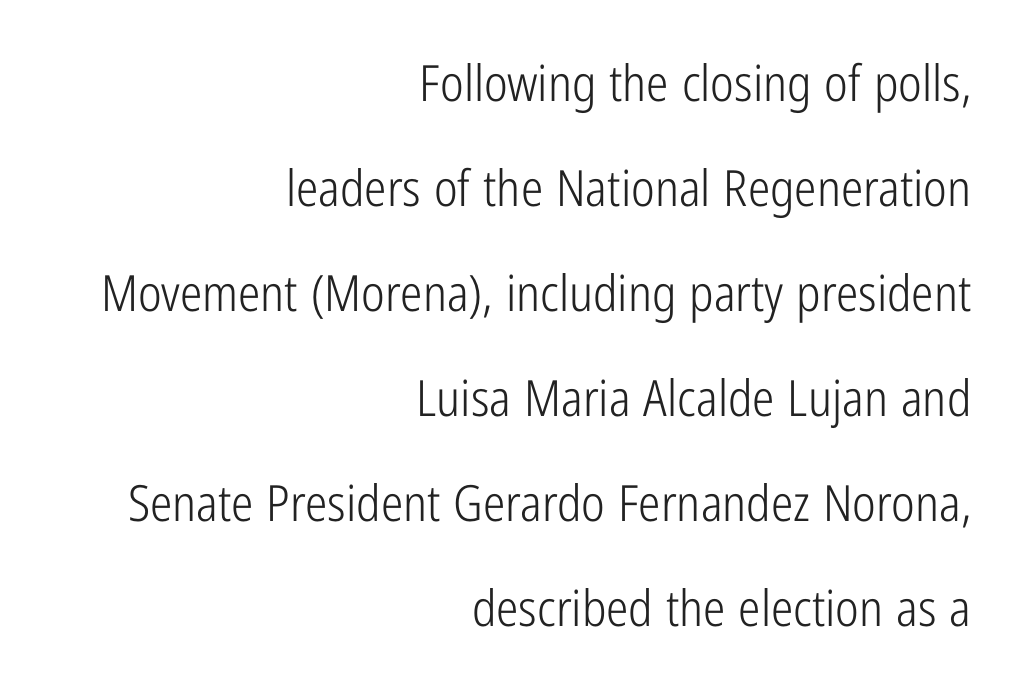
The cut favours lightness, reaching ordinary text weight at its darkest. You can tell from the bare stems that sans-serif type was used. This sample uses plain, unmodified letter spacing. A typesetter would call this proportional, since set widths differ per character. All the whitespace from short lines collects on the left. Line spacing here is loose.
